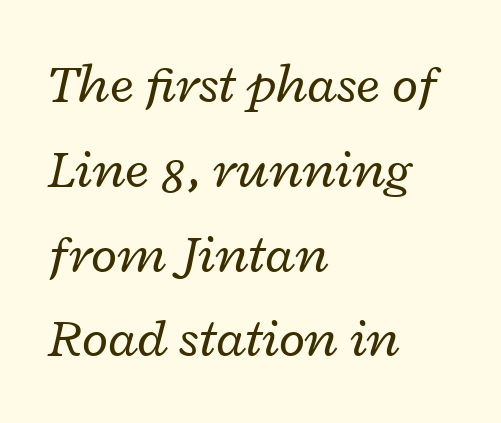
{"italic": "yes", "lean": "right", "slant_degrees": 12, "bold": "no", "weight": "regular", "width": "wide", "stroke_contrast": "low", "x_height": "medium", "monospaced": "no", "underline": "no", "align": "left", "line_spacing": "normal", "line_spacing_ratio": 1.57, "letter_spacing": "normal", "letter_spacing_em": 0.0, "glyph_px": 54}
